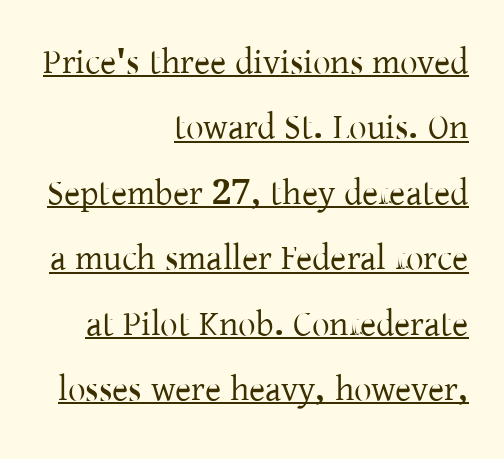
Q: Is the text italic (slanted)? A: No, it is upright.
Q: Is the typeface a serif or a sans-serif typeface? A: Serif.
Q: Is the text underlined? A: Yes.
Q: How is the paragraph aligned? A: Right-aligned.
Q: Is the spacing between letters normal or unusually wide? A: Normal.
Q: Width (condensed, normal, or wide)? A: Normal.
Q: Stroke contrast? A: Low.
Q: x-height? A: Medium.
Q: Monospaced? A: No.
